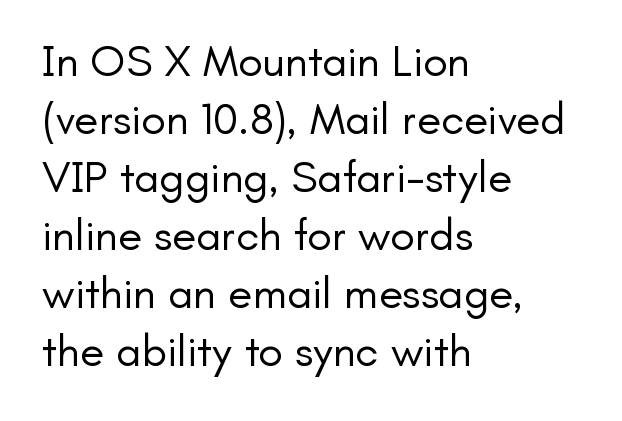
The leading is moderate, giving the passage an even texture. Standard letterfit; no display-style spreading of the glyphs. Ink coverage per letter is moderate at most. Quick note: underline off.
